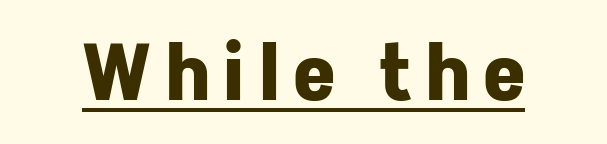
Nope, not italic — everything's standing straight. What decoration does the sample have? An underline. This sample has the flowing, uneven cadence of proportional lettering. Nothing sits at the stroke ends, so this counts as sans-serif. The rendering uses a bold face; every stroke is thick and dark.
